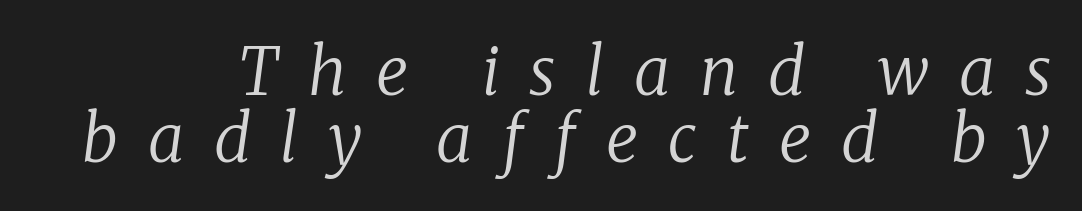
{"serif": "yes", "italic": "yes", "lean": "right", "slant_degrees": 8, "bold": "no", "weight": "regular", "width": "normal", "stroke_contrast": "low", "x_height": "medium", "monospaced": "no", "underline": "no", "line_spacing": "tight", "line_spacing_ratio": 1.03, "letter_spacing": "wide", "letter_spacing_em": 0.46, "glyph_px": 65}
